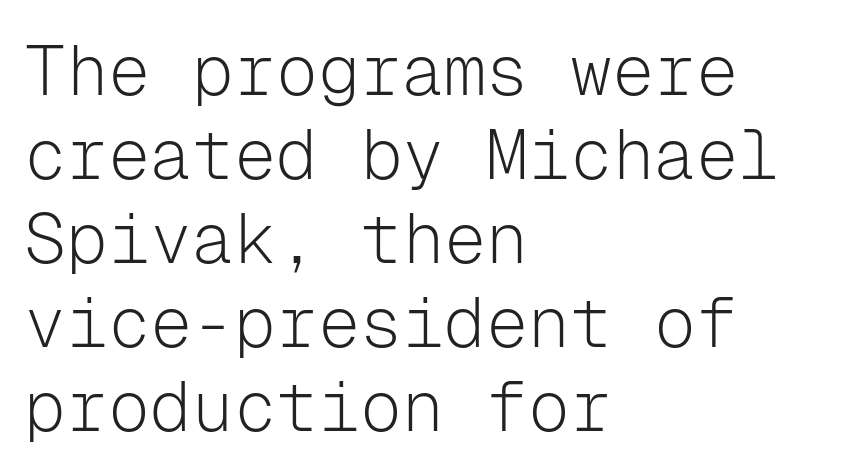
The image shows 70 px light sans-serif type, upright, monospaced; set left-aligned, line spacing 1.2x, normal letter spacing, not underlined; low stroke contrast and a medium x-height.
